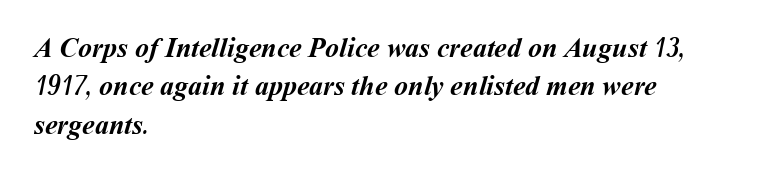
Nobody touched the tracking dial on this one. These lines are rendered in a variable-pitch font. Typesetter's note: full bold, strokes at maximum text heaviness. Quick note: underline off.
